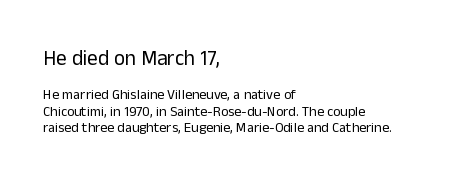
{"italic": "no", "bold": "no", "underline": "no", "align": "left", "line_spacing_ratio": 1.17, "letter_spacing": "normal", "letter_spacing_em": 0.0, "larger_block": "first", "size_ratio": 1.5, "glyph_px": 21}
